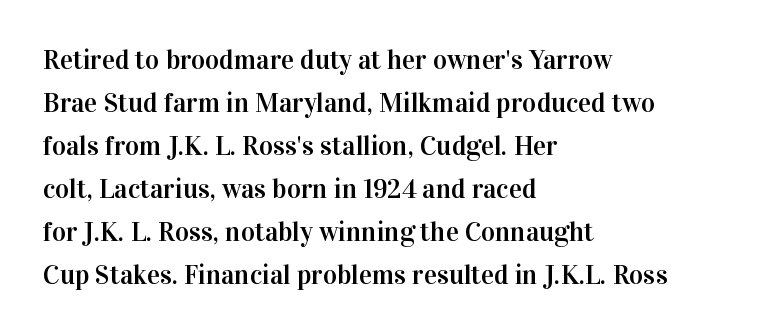
The image shows 27 px text type, upright; set left-aligned, normal line spacing (1.59x), normal letter spacing, not underlined.
